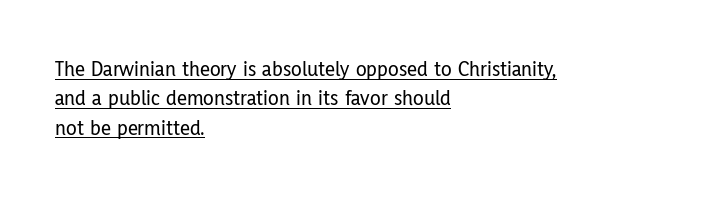
{"italic": "no", "underline": "yes", "align": "left", "line_spacing": "normal", "line_spacing_ratio": 1.33, "letter_spacing": "normal", "letter_spacing_em": 0.0, "glyph_px": 22}
